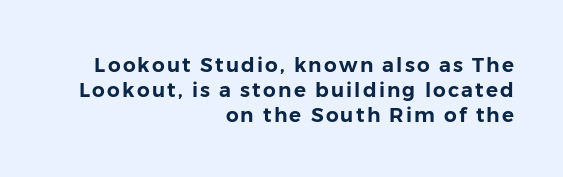
Nope, not italic — everything's standing straight. A flush-right, rag-left setting is used for this passage. The space beneath each line is pristine and unruled.
